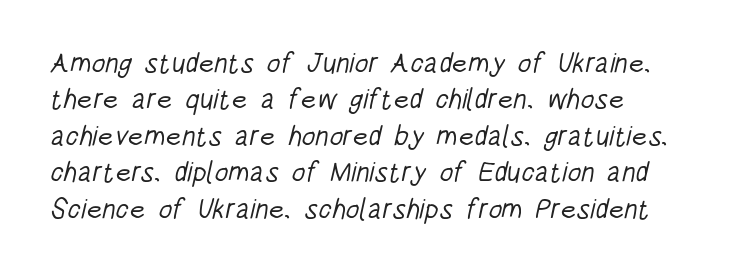
The image shows 28 px light, condensed sans-serif type; set normal line spacing (1.3x), normal letter spacing, not underlined; low stroke contrast and a large x-height.
